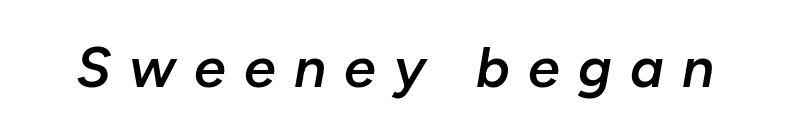
{"italic": "yes", "lean": "right", "slant_degrees": 10, "bold": "semi", "weight": "semibold", "width": "normal", "stroke_contrast": "low", "x_height": "medium", "monospaced": "no", "underline": "no", "letter_spacing": "wide", "letter_spacing_em": 0.32, "glyph_px": 57}
